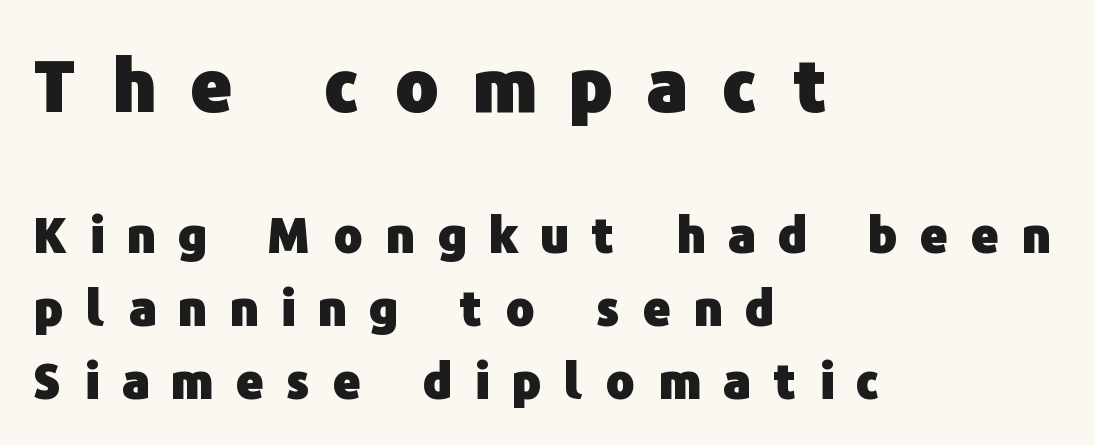
{"serif": "no", "italic": "no", "bold": "yes", "weight": "heavy", "width": "normal", "stroke_contrast": "low", "x_height": "medium", "monospaced": "no", "underline": "no", "align": "left", "line_spacing": "normal", "line_spacing_ratio": 1.52, "letter_spacing": "wide", "letter_spacing_em": 0.48, "larger_block": "first", "size_ratio": 1.5, "glyph_px": 72}
